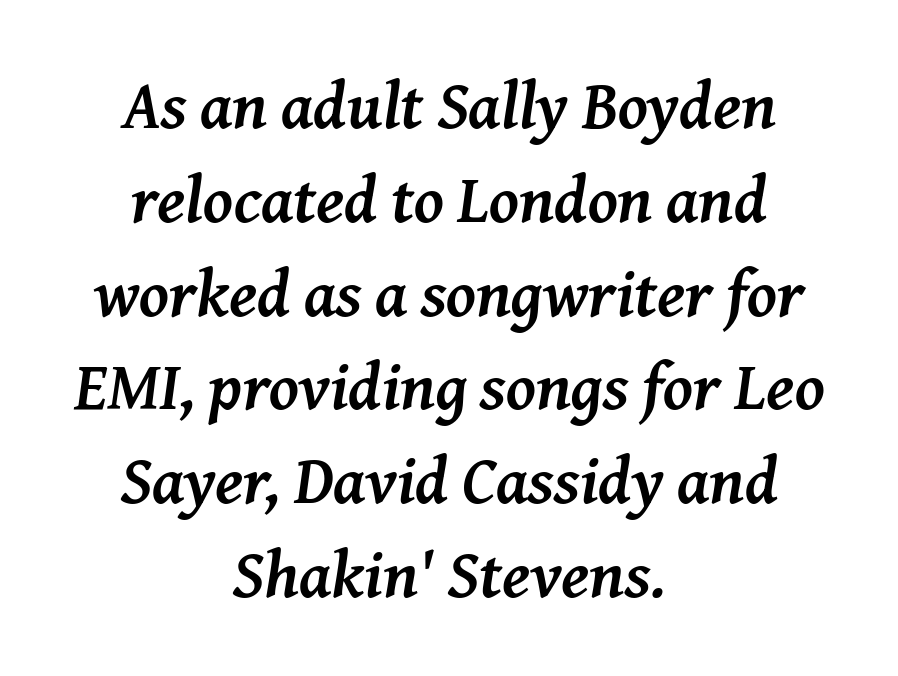
Q: Is the text bold? A: Yes.
Q: Is the text italic (slanted)? A: Yes, it leans right by about 8 degrees.
Q: Is the typeface a serif or a sans-serif typeface? A: Serif.
Q: Is the text underlined? A: No.
Q: How is the paragraph aligned? A: Centered.
Q: Is the spacing between letters normal or unusually wide? A: Normal.
Q: Is the spacing between lines tight, normal or loose? A: Normal.
Q: Width (condensed, normal, or wide)? A: Normal.
Q: Stroke contrast? A: Medium.
Q: x-height? A: Medium.
Q: Monospaced? A: No.
